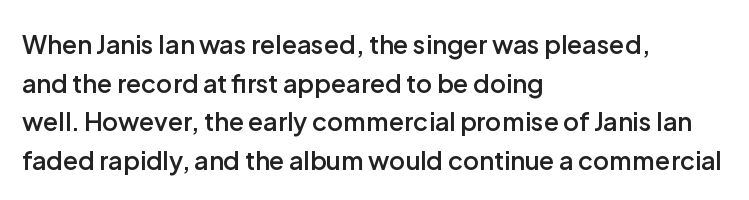
{"italic": "no", "bold": "semi", "underline": "no", "align": "left", "line_spacing": "normal", "line_spacing_ratio": 1.55, "letter_spacing": "normal", "letter_spacing_em": 0.0, "glyph_px": 25}
